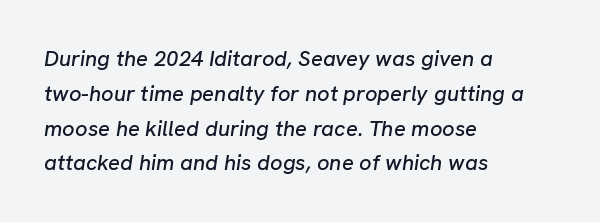
Q: Is the text italic (slanted)? A: Yes, it leans right by about 8 degrees.
Q: Is the text underlined? A: No.
Q: How is the paragraph aligned? A: Left-aligned.
Q: Is the spacing between letters normal or unusually wide? A: Normal.
Q: Is the spacing between lines tight, normal or loose? A: Normal.
